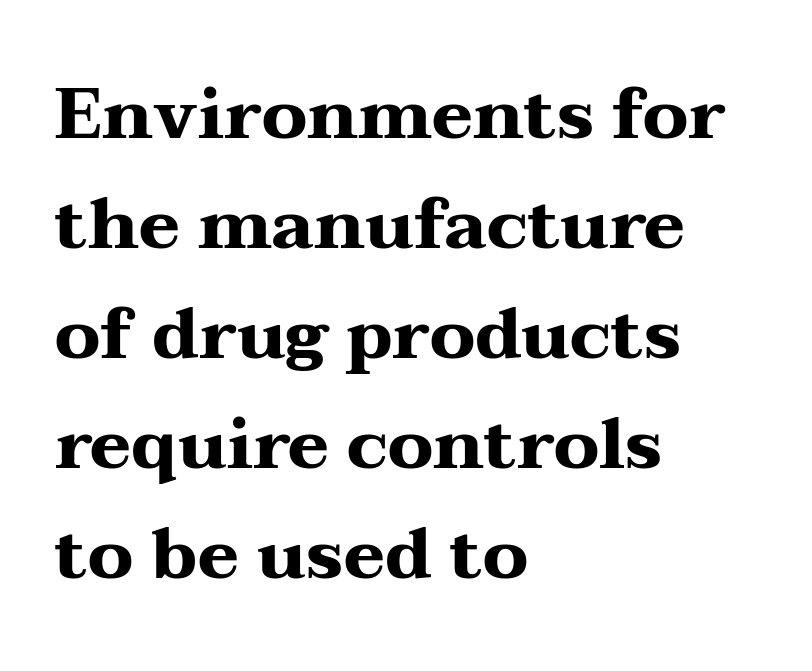
{"serif": "yes", "italic": "no", "bold": "yes", "weight": "heavy", "width": "wide", "stroke_contrast": "medium", "x_height": "medium", "monospaced": "no", "underline": "no", "align": "left", "line_spacing": "normal", "line_spacing_ratio": 1.57, "letter_spacing": "normal", "letter_spacing_em": 0.0, "glyph_px": 70}
